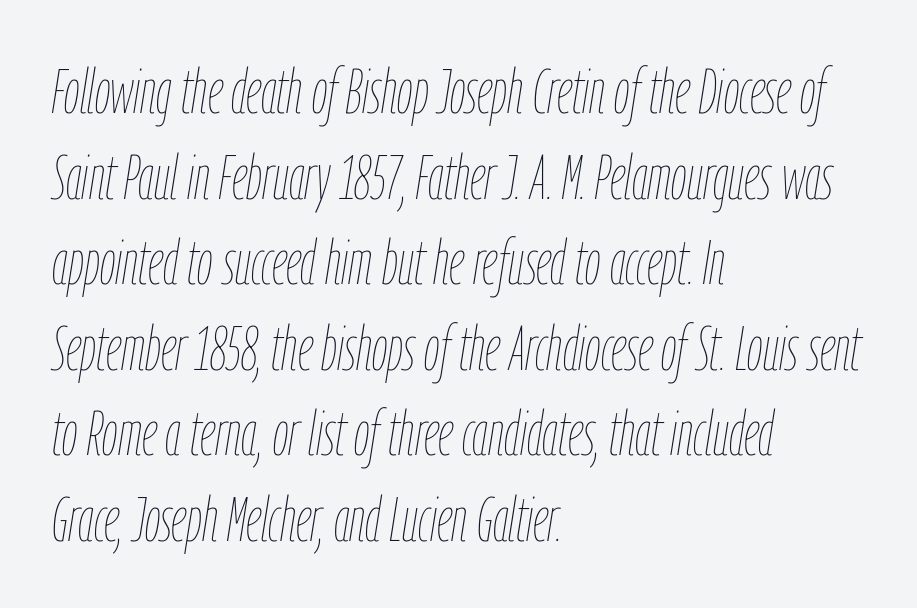
{"italic": "yes", "lean": "right", "slant_degrees": 9, "bold": "no", "weight": "thin", "width": "condensed", "stroke_contrast": "low", "x_height": "medium", "monospaced": "no", "underline": "no", "align": "left", "line_spacing": "normal", "line_spacing_ratio": 1.38, "letter_spacing": "normal", "letter_spacing_em": 0.0, "glyph_px": 62}
